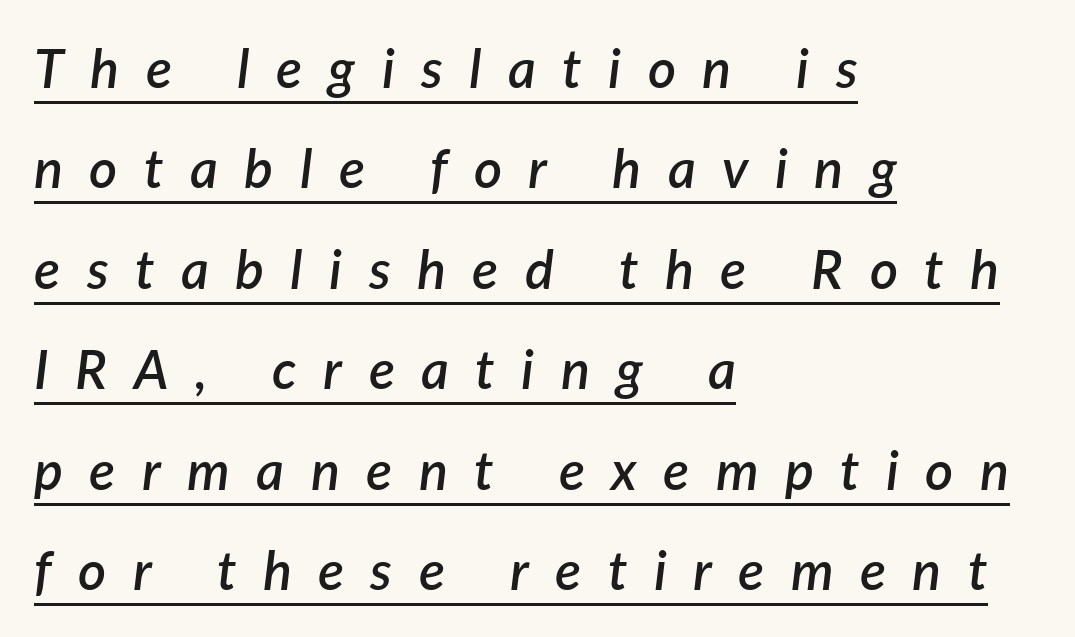
{"italic": "yes", "lean": "right", "slant_degrees": 7, "bold": "semi", "weight": "semibold", "width": "normal", "stroke_contrast": "low", "x_height": "medium", "monospaced": "no", "underline": "yes", "align": "left", "line_spacing_ratio": 1.86, "letter_spacing": "wide", "letter_spacing_em": 0.49, "glyph_px": 54}
